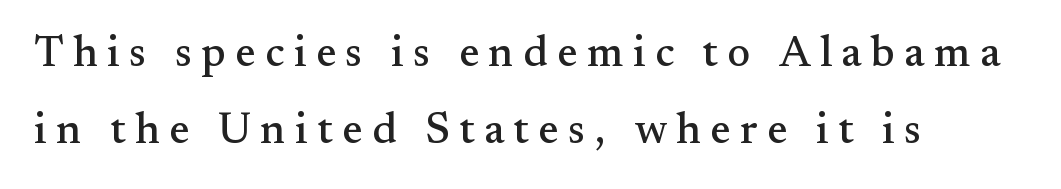
The letterforms stand isolated, each surrounded by extra space. Is the block centered? No — it sits flush against the left margin. Check where the strokes stop: tiny serifs finish them off. Underline: absent. A typesetter would call this proportional, since set widths differ per character.
